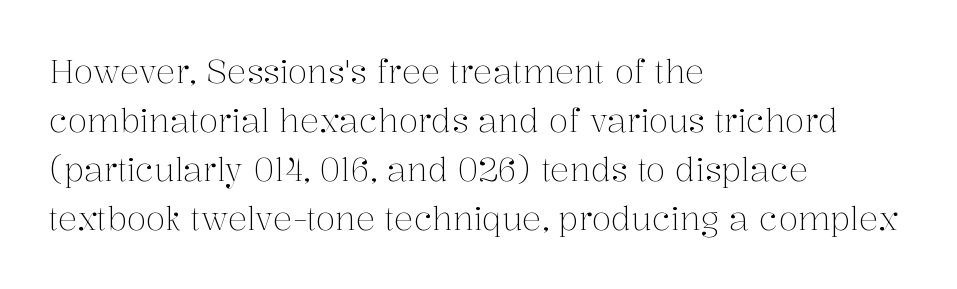
The image shows 32 px light serif type, upright; set left-aligned, normal line spacing (1.53x), normal letter spacing, not underlined; medium stroke contrast and a medium x-height.
